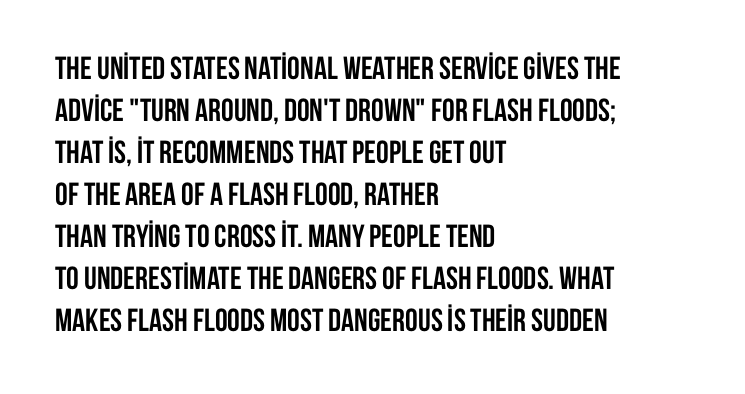
The image shows 32 px semibold, condensed sans-serif type, upright; set left-aligned, normal line spacing (1.31x), normal letter spacing, not underlined; low stroke contrast and a large x-height.
